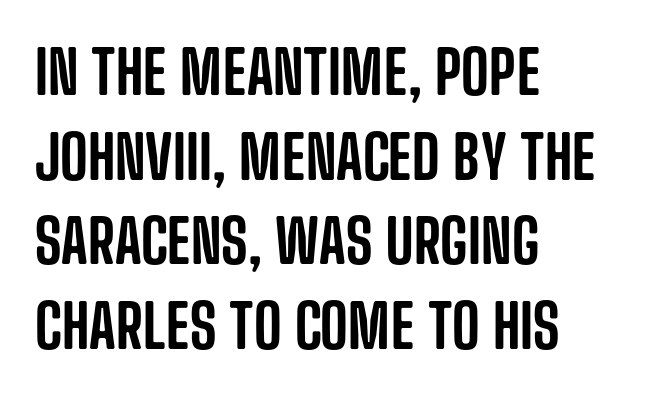
Q: Is the text italic (slanted)? A: No, it is upright.
Q: Is the typeface a serif or a sans-serif typeface? A: Sans-serif.
Q: Is the text underlined? A: No.
Q: How is the paragraph aligned? A: Left-aligned.
Q: Is the spacing between letters normal or unusually wide? A: Normal.
Q: Is the spacing between lines tight, normal or loose? A: Normal.
Q: Width (condensed, normal, or wide)? A: Condensed.
Q: Stroke contrast? A: Low.
Q: x-height? A: Large.
Q: Monospaced? A: No.
